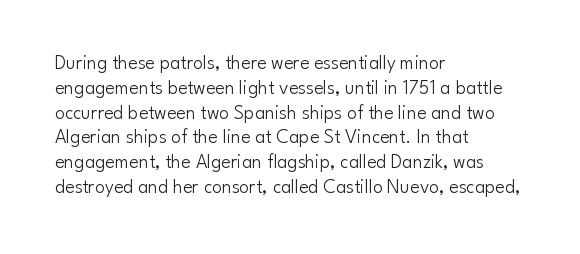
{"italic": "no", "bold": "no", "underline": "no", "align": "left", "line_spacing_ratio": 1.24, "letter_spacing": "normal", "letter_spacing_em": 0.0, "glyph_px": 20}
